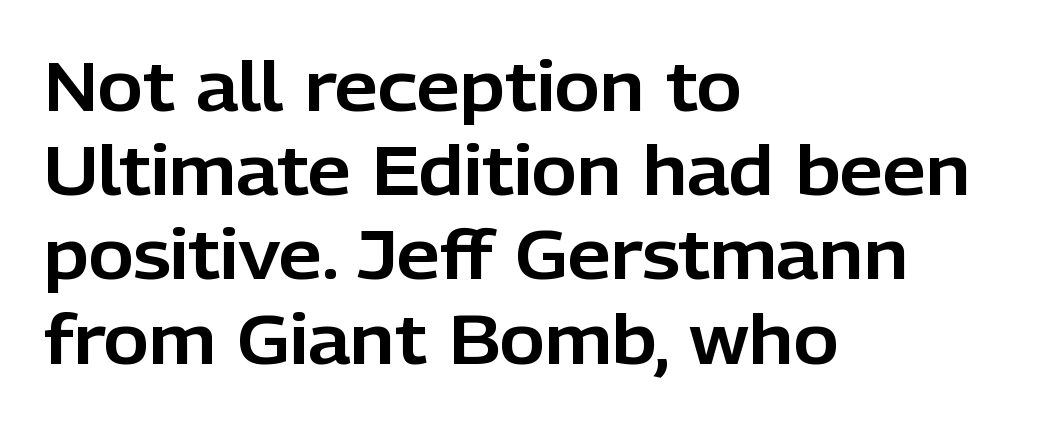
Q: Is the text italic (slanted)? A: No, it is upright.
Q: Is the typeface a serif or a sans-serif typeface? A: Sans-serif.
Q: Is the text underlined? A: No.
Q: How is the paragraph aligned? A: Left-aligned.
Q: Is the spacing between letters normal or unusually wide? A: Normal.
Q: Width (condensed, normal, or wide)? A: Normal.
Q: Stroke contrast? A: Low.
Q: x-height? A: Medium.
Q: Monospaced? A: No.
